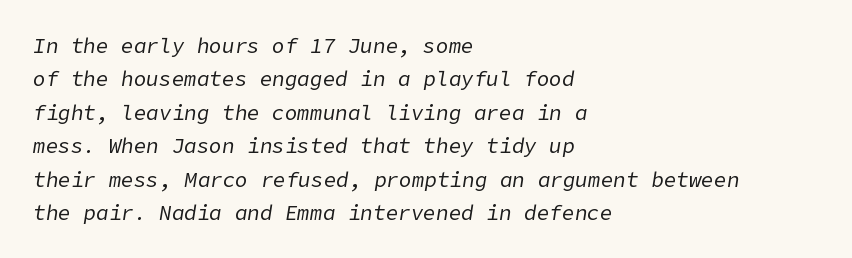
Q: Is the text bold? A: No.
Q: Is the text italic (slanted)? A: Yes, it leans right by about 9 degrees.
Q: Is the text underlined? A: No.
Q: How is the paragraph aligned? A: Left-aligned.
Q: Is the spacing between letters normal or unusually wide? A: Normal.
Q: Is the spacing between lines tight, normal or loose? A: Normal.
